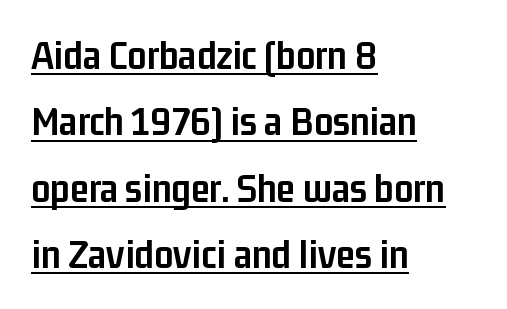
The image shows 42 px semibold, condensed sans-serif type, upright; set left-aligned, normal line spacing (1.58x), normal letter spacing, underlined; low stroke contrast and a medium x-height.
